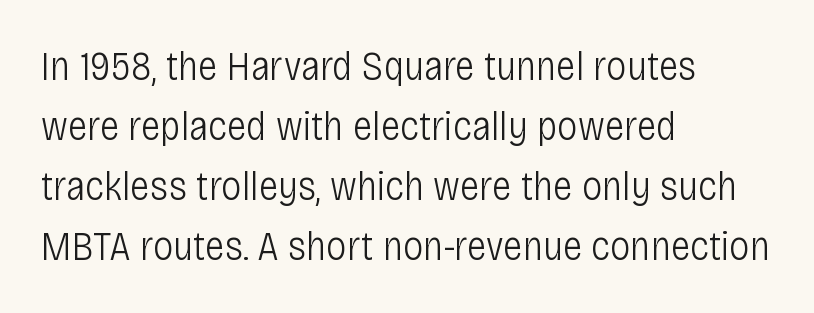
It's the straight-up-and-down kind of type. A typesetter would call this proportional, since set widths differ per character. Regarding leading, the lines here are spaced in the standard way. What kind of face is this? One without serifs — a sans. Honestly, there is no underline to notice here at all. The font sits on the lighter half of the weight spectrum, regular included.
